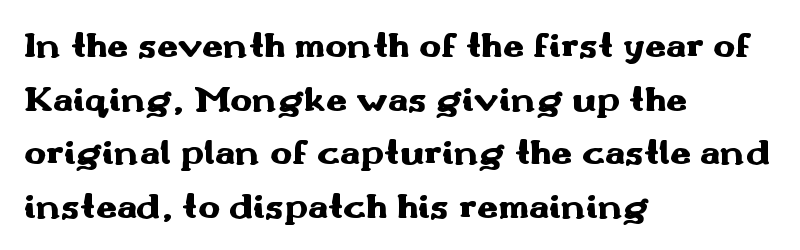
{"serif": "no", "italic": "no", "bold": "yes", "weight": "heavy", "width": "wide", "stroke_contrast": "medium", "x_height": "small", "monospaced": "no", "underline": "no", "align": "left", "line_spacing": "normal", "line_spacing_ratio": 1.45, "letter_spacing": "normal", "letter_spacing_em": 0.0, "glyph_px": 37}
